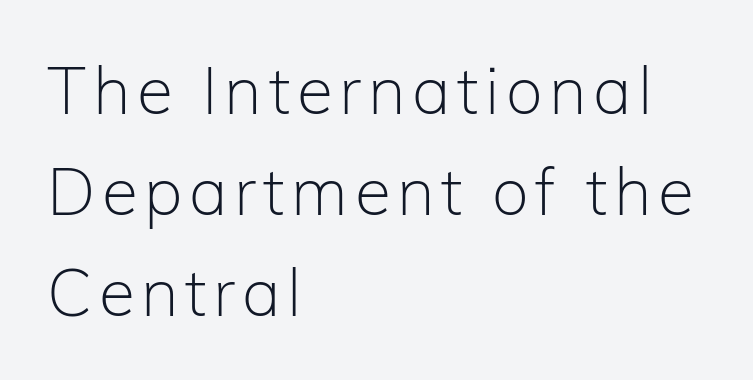
The image shows 66 px light sans-serif type, upright; set left-aligned, normal line spacing (1.53x), not underlined; low stroke contrast and a medium x-height.
